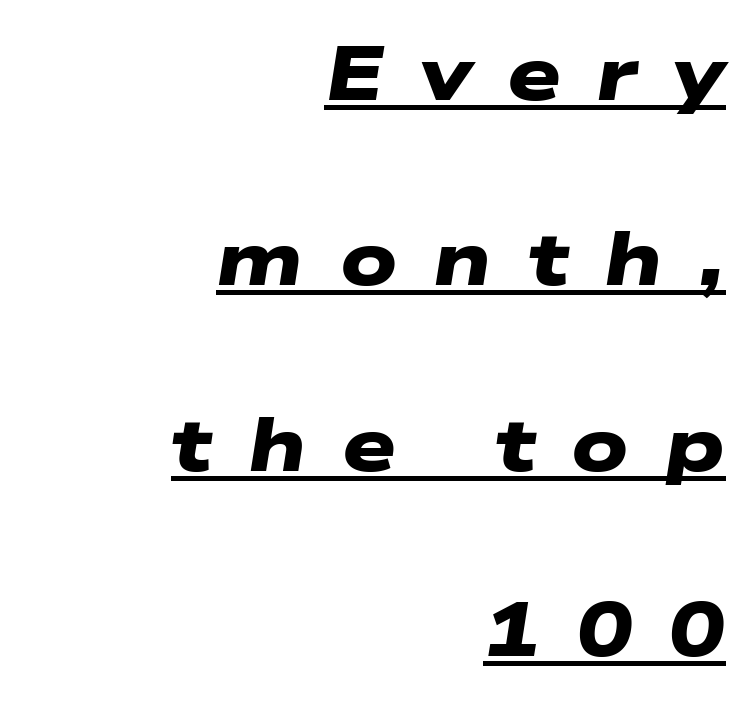
Q: Is the text bold? A: Yes.
Q: Is the typeface a serif or a sans-serif typeface? A: Sans-serif.
Q: Is the text underlined? A: Yes.
Q: How is the paragraph aligned? A: Right-aligned.
Q: Is the spacing between letters normal or unusually wide? A: Unusually wide.
Q: Is the spacing between lines tight, normal or loose? A: Loose.
Q: Width (condensed, normal, or wide)? A: Wide.
Q: Stroke contrast? A: Low.
Q: x-height? A: Medium.
Q: Monospaced? A: No.
